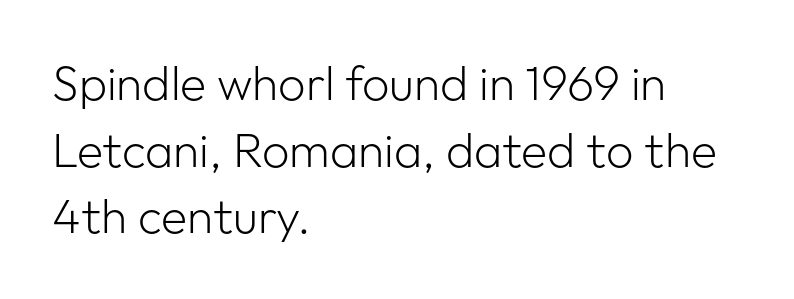
{"serif": "no", "italic": "no", "bold": "no", "weight": "light", "width": "normal", "stroke_contrast": "low", "x_height": "medium", "monospaced": "no", "underline": "no", "align": "left", "line_spacing": "normal", "line_spacing_ratio": 1.39, "letter_spacing": "normal", "letter_spacing_em": 0.0, "glyph_px": 48}
